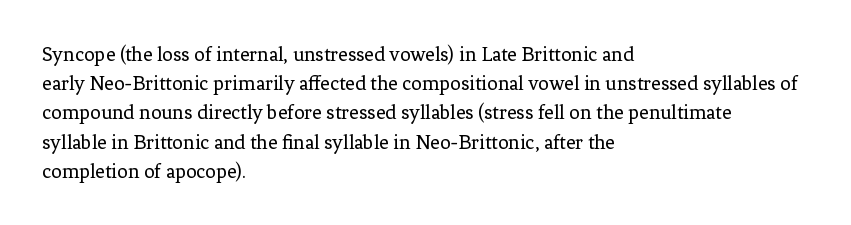
{"italic": "no", "bold": "no", "underline": "no", "align": "left", "line_spacing": "normal", "line_spacing_ratio": 1.39, "letter_spacing": "normal", "letter_spacing_em": 0.0, "glyph_px": 21}
